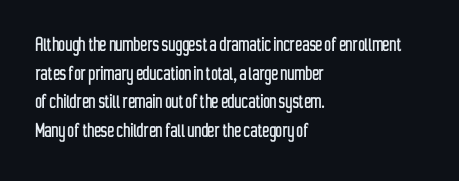
The image shows 23 px text type, upright; set left-aligned, normal line spacing (1.25x), normal letter spacing, not underlined.
